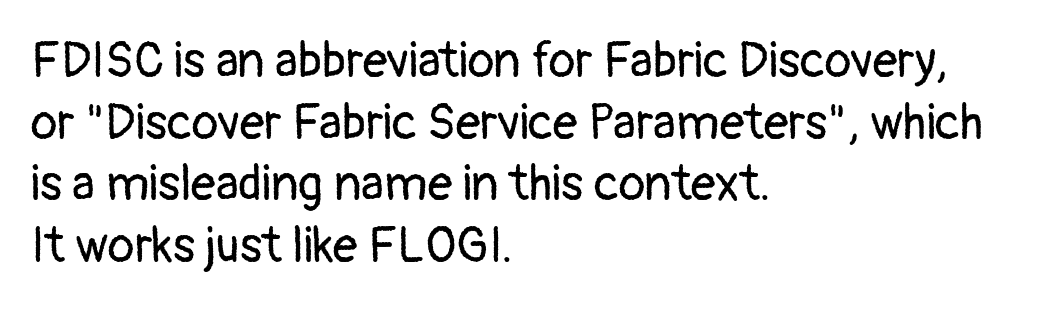
The image shows 49 px regular-weight sans-serif type, upright; set left-aligned, normal line spacing (1.26x), normal letter spacing, not underlined; low stroke contrast and a medium x-height.
